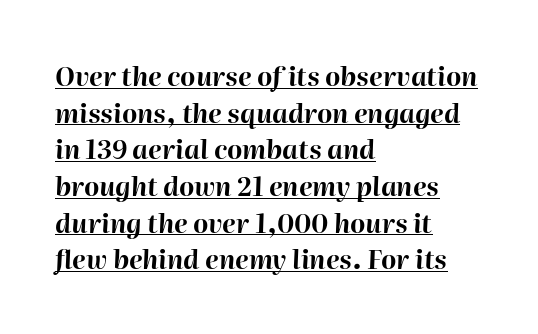
Q: Is the text bold? A: Yes.
Q: Is the text italic (slanted)? A: Yes, it leans right by about 2 degrees.
Q: Is the text underlined? A: Yes.
Q: How is the paragraph aligned? A: Left-aligned.
Q: Is the spacing between letters normal or unusually wide? A: Normal.
Q: Is the spacing between lines tight, normal or loose? A: Normal.
